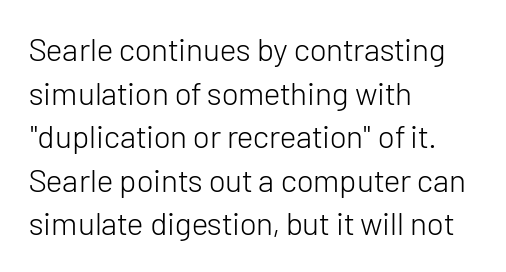
Q: Is the text bold? A: No.
Q: Is the text italic (slanted)? A: No, it is upright.
Q: Is the typeface a serif or a sans-serif typeface? A: Sans-serif.
Q: Is the text underlined? A: No.
Q: How is the paragraph aligned? A: Left-aligned.
Q: Is the spacing between letters normal or unusually wide? A: Normal.
Q: Is the spacing between lines tight, normal or loose? A: Normal.
Q: Width (condensed, normal, or wide)? A: Normal.
Q: Stroke contrast? A: Low.
Q: x-height? A: Medium.
Q: Monospaced? A: No.
